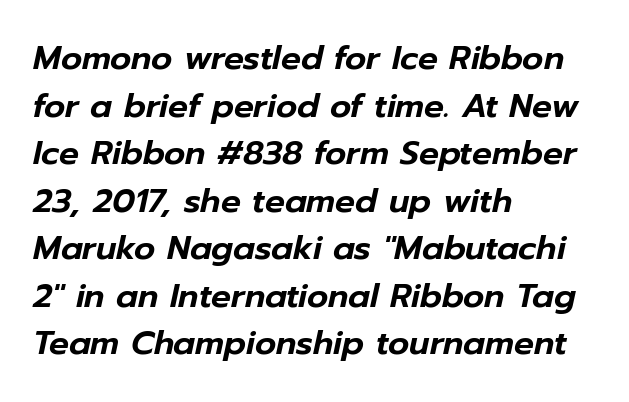
The image shows 33 px text type, italic (leaning right); set left-aligned, normal line spacing (1.44x), normal letter spacing, not underlined; low stroke contrast and a medium x-height.
